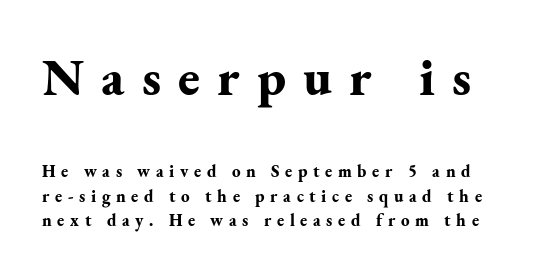
Q: Is the text bold? A: Yes.
Q: Is the text italic (slanted)? A: No, it is upright.
Q: Is the typeface a serif or a sans-serif typeface? A: Serif.
Q: Is the text underlined? A: No.
Q: Is the spacing between letters normal or unusually wide? A: Unusually wide.
Q: Is the spacing between lines tight, normal or loose? A: Normal.
Q: Which block of text is set in a larger size, the first (top) or the second (bottom)? A: The first (top) one.
Q: Width (condensed, normal, or wide)? A: Normal.
Q: Stroke contrast? A: Medium.
Q: x-height? A: Small.
Q: Monospaced? A: No.
